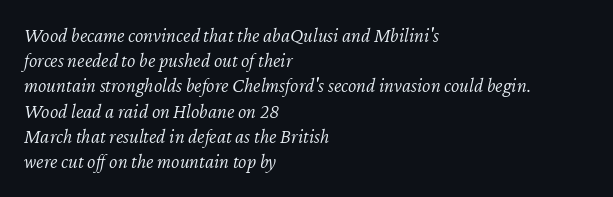
You can tell it's italic because the verticals aren't actually vertical. Tracking here is standard; glyphs follow each other at the usual distance. Bare-footed words on every line. Visually the block forms a straight wall on the left and a jagged coastline on the right.
